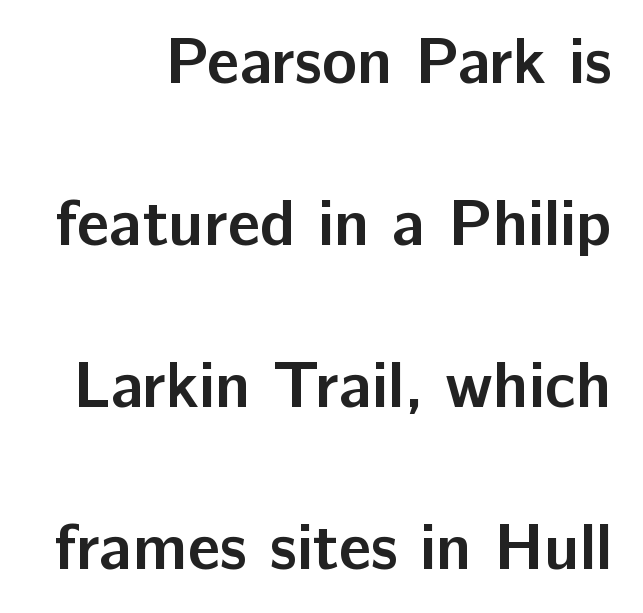
The face used here is proportionally spaced, like ordinary book or web type. The area under the type is left untouched. Compared with an ordinary text face, these strokes are far heavier — a full bold. Characters follow at the spacing the type designer built in.
